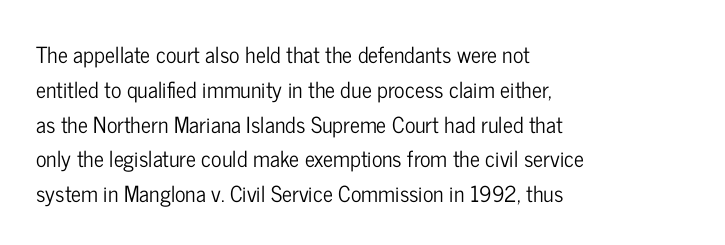
The letters stand straight up with perfectly vertical stems. The strip under each line holds only bare page. Each new line begins a customary step beneath the previous one. Inter-character spacing is left at the font's built-in metrics. The paragraph shown leans on its left margin.
